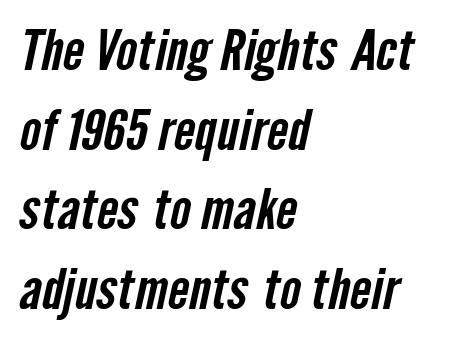
{"serif": "no", "width": "condensed", "stroke_contrast": "low", "x_height": "medium", "monospaced": "no", "underline": "no", "align": "left", "line_spacing": "normal", "line_spacing_ratio": 1.42, "letter_spacing": "normal", "letter_spacing_em": 0.0, "glyph_px": 56}
